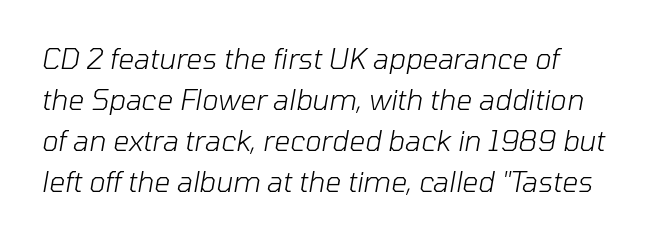
Q: Is the text bold? A: No.
Q: Is the text italic (slanted)? A: Yes, it leans right by about 10 degrees.
Q: Is the text underlined? A: No.
Q: Is the spacing between letters normal or unusually wide? A: Normal.
Q: Is the spacing between lines tight, normal or loose? A: Normal.
Q: Width (condensed, normal, or wide)? A: Normal.
Q: Stroke contrast? A: Low.
Q: x-height? A: Medium.
Q: Monospaced? A: No.
